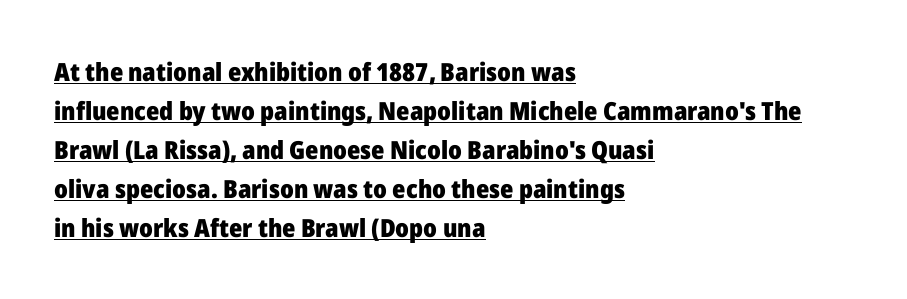
{"italic": "no", "bold": "yes", "underline": "yes", "align": "left", "line_spacing": "normal", "line_spacing_ratio": 1.56, "letter_spacing": "normal", "letter_spacing_em": 0.0, "glyph_px": 25}
